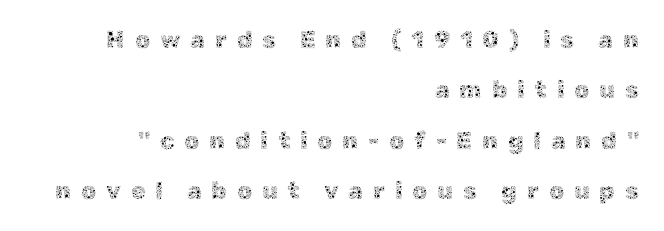
The lines are spread far apart with generous leading. Underline: absent. Line ends are locked; line starts wander. Is this a heavy cut? Hardly; it is regular or lighter.
